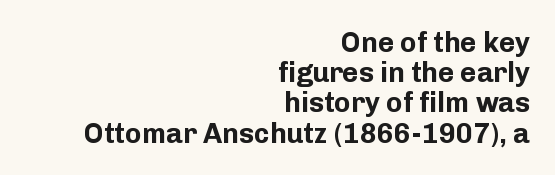
{"serif": "no", "italic": "no", "bold": "yes", "weight": "bold", "width": "normal", "stroke_contrast": "low", "x_height": "medium", "monospaced": "no", "underline": "no", "align": "right", "line_spacing": "tight", "line_spacing_ratio": 1.08, "letter_spacing": "normal", "letter_spacing_em": 0.0, "glyph_px": 28}
